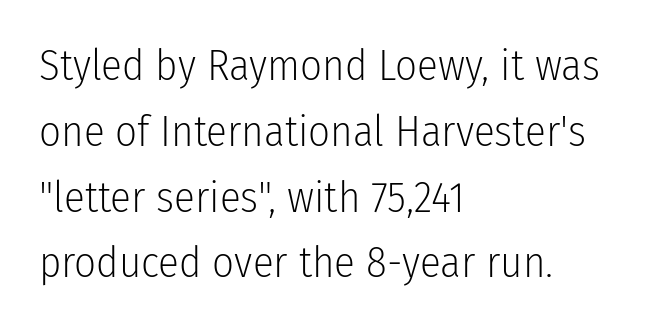
Q: Is the text bold? A: No.
Q: Is the text italic (slanted)? A: No, it is upright.
Q: Is the typeface a serif or a sans-serif typeface? A: Sans-serif.
Q: Is the text underlined? A: No.
Q: How is the paragraph aligned? A: Left-aligned.
Q: Is the spacing between letters normal or unusually wide? A: Normal.
Q: Is the spacing between lines tight, normal or loose? A: Normal.
Q: Width (condensed, normal, or wide)? A: Condensed.
Q: Stroke contrast? A: Low.
Q: x-height? A: Medium.
Q: Monospaced? A: No.
